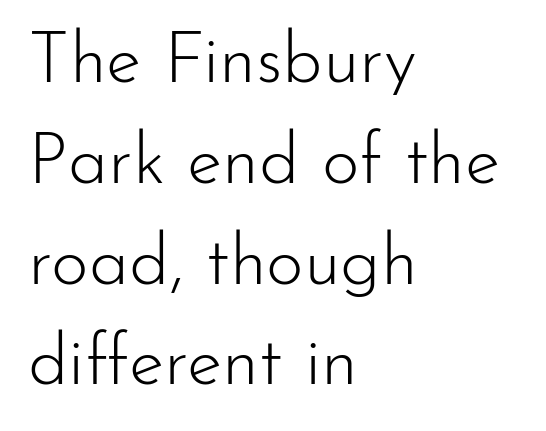
Q: Is the text bold? A: No.
Q: Is the text italic (slanted)? A: No, it is upright.
Q: Is the typeface a serif or a sans-serif typeface? A: Sans-serif.
Q: Is the text underlined? A: No.
Q: How is the paragraph aligned? A: Left-aligned.
Q: Is the spacing between letters normal or unusually wide? A: Normal.
Q: Is the spacing between lines tight, normal or loose? A: Normal.
Q: Width (condensed, normal, or wide)? A: Normal.
Q: Stroke contrast? A: Low.
Q: x-height? A: Small.
Q: Monospaced? A: No.
